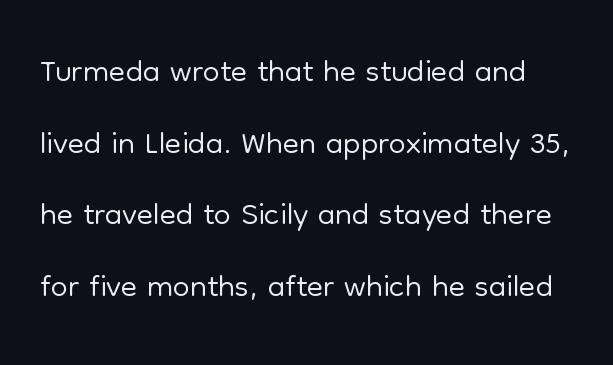
Q: Is the text bold? A: No.
Q: Is the text italic (slanted)? A: No, it is upright.
Q: Is the typeface a serif or a sans-serif typeface? A: Sans-serif.
Q: Is the text underlined? A: No.
Q: Is the spacing between letters normal or unusually wide? A: Normal.
Q: Is the spacing between lines tight, normal or loose? A: Normal.
Q: Width (condensed, normal, or wide)? A: Normal.
Q: Stroke contrast? A: Low.
Q: x-height? A: Medium.
Q: Monospaced? A: No.
